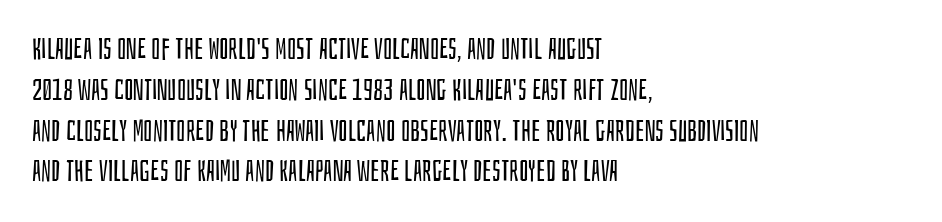
The image shows 30 px regular-weight, condensed sans-serif type, upright; set left-aligned, normal line spacing (1.36x), normal letter spacing, not underlined; low stroke contrast and a large x-height.
